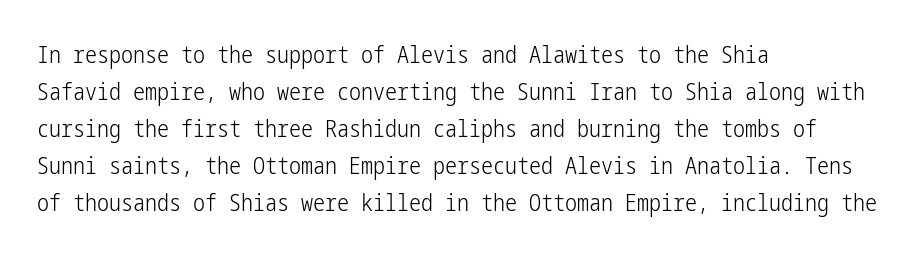
Vertical strokes here are truly vertical. Every row of glyphs begins at an identical x-position on the left. Between one letter and the next there's only the usual sliver of space. Only glyphs here, with clear space below each row.
